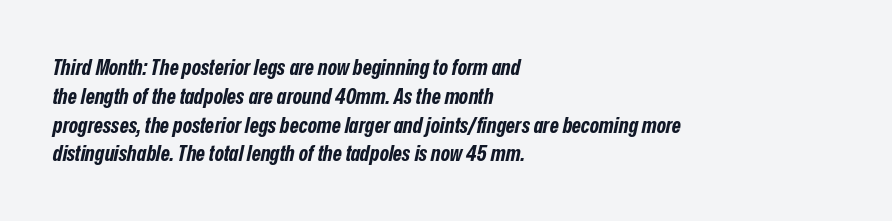
The image shows 22 px bold type, italic (leaning right); set left-aligned, normal line spacing (1.31x), normal letter spacing, not underlined.
